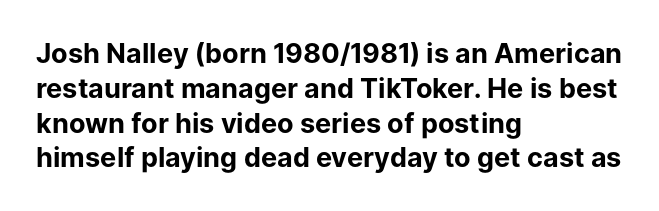
{"italic": "no", "bold": "yes", "underline": "no", "align": "left", "line_spacing": "normal", "line_spacing_ratio": 1.29, "letter_spacing": "normal", "letter_spacing_em": 0.0, "glyph_px": 27}
